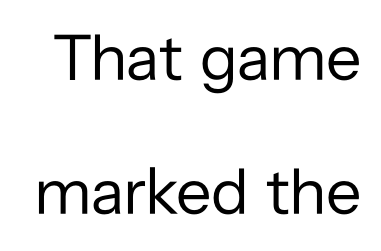
Q: Is the text bold? A: No.
Q: Is the text italic (slanted)? A: No, it is upright.
Q: Is the typeface a serif or a sans-serif typeface? A: Sans-serif.
Q: Is the text underlined? A: No.
Q: Is the spacing between letters normal or unusually wide? A: Normal.
Q: Is the spacing between lines tight, normal or loose? A: Loose.
Q: Width (condensed, normal, or wide)? A: Normal.
Q: Stroke contrast? A: Low.
Q: x-height? A: Medium.
Q: Monospaced? A: No.
